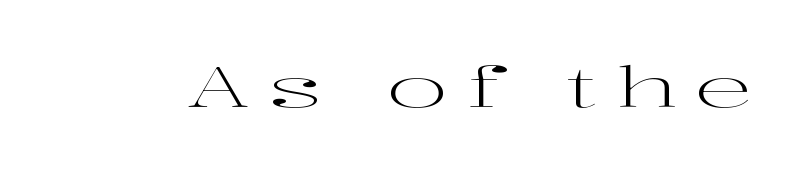
Someone cranked the tracking dial way up on this one. Weight: regular or lighter. Tall strokes in this sample are plumb rather than angled. The passage shown is typed in a proportional face where columns would drift. Underline: absent. The text was rendered using a seriffed face with decorative stroke endings.
